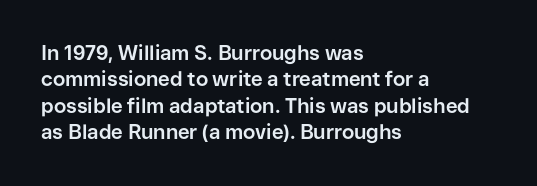
The image shows 20 px bold type, upright; set left-aligned, normal line spacing (1.32x), normal letter spacing, not underlined.
